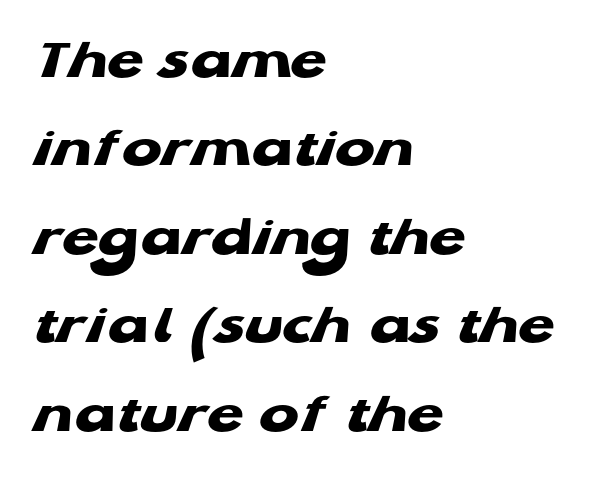
The image shows 59 px heavy, wide sans-serif type; set left-aligned, normal line spacing (1.5x), normal letter spacing, not underlined; low stroke contrast and a medium x-height.
